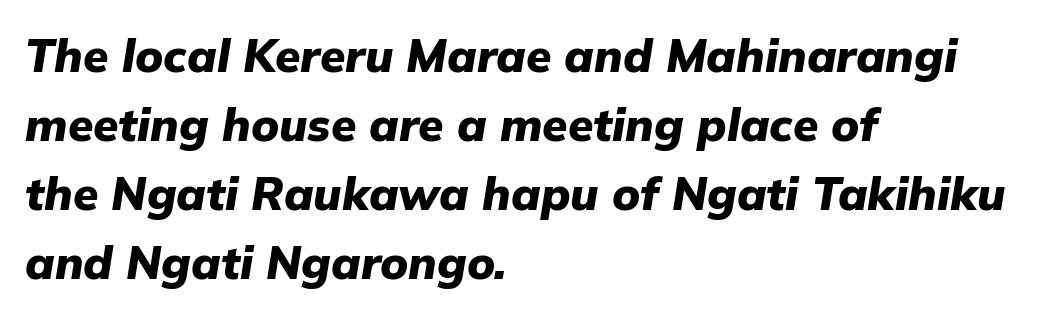
The image shows 46 px heavy type, italic (leaning right); set left-aligned, normal line spacing (1.5x), normal letter spacing, not underlined; low stroke contrast and a medium x-height.
